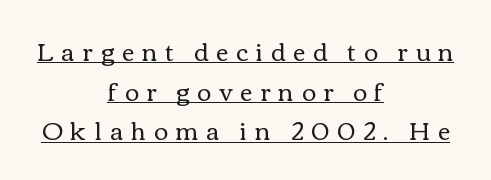
Q: Is the text bold? A: No.
Q: Is the text italic (slanted)? A: No, it is upright.
Q: Is the text underlined? A: Yes.
Q: How is the paragraph aligned? A: Centered.
Q: Is the spacing between letters normal or unusually wide? A: Unusually wide.
Q: Is the spacing between lines tight, normal or loose? A: Normal.
